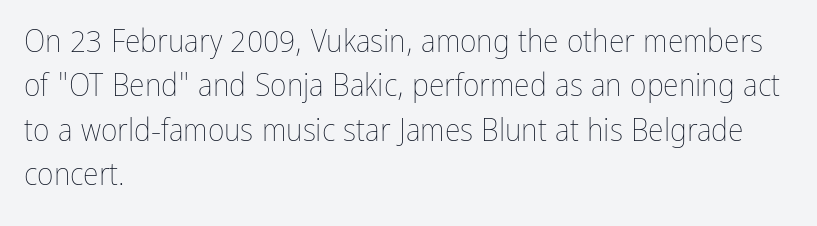
The image shows 32 px thin, condensed type, upright; set left-aligned, normal line spacing (1.39x), normal letter spacing, not underlined; low stroke contrast and a medium x-height.
